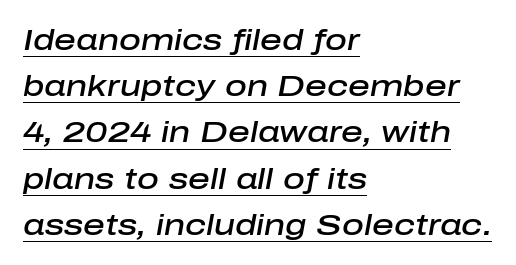
The image shows 30 px semibold type, italic (leaning right); set left-aligned, normal line spacing (1.54x), normal letter spacing, underlined; low stroke contrast and a medium x-height.
